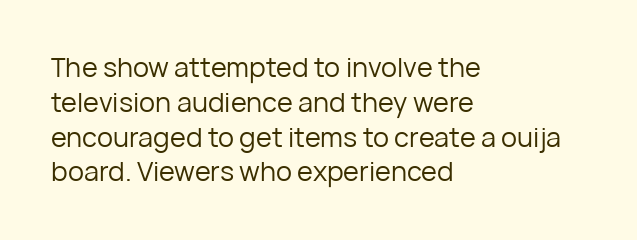
This sample keeps an unexceptional amount of space between lines. Characters remain perfectly vertical along every line. The gap between lines stays unmarked. Is this a heavy cut? Hardly; it is regular or lighter.
